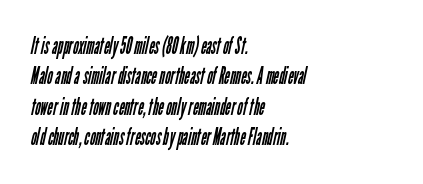
Q: Is the text bold? A: No.
Q: Is the text underlined? A: No.
Q: How is the paragraph aligned? A: Left-aligned.
Q: Is the spacing between letters normal or unusually wide? A: Normal.
Q: Is the spacing between lines tight, normal or loose? A: Normal.
